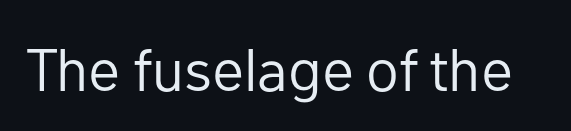
The image shows 60 px regular-weight sans-serif type, upright; set normal letter spacing, not underlined; low stroke contrast and a medium x-height.
